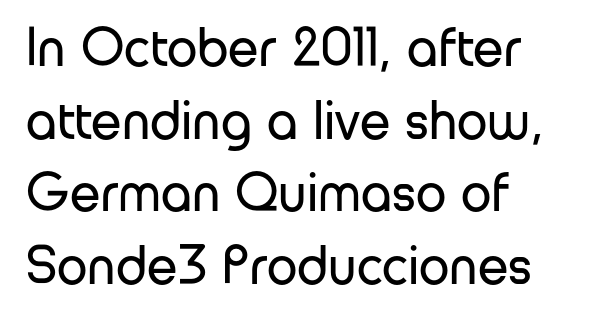
The image shows 55 px regular-weight sans-serif type, upright; set left-aligned, normal line spacing (1.32x), normal letter spacing, not underlined; low stroke contrast and a medium x-height.
